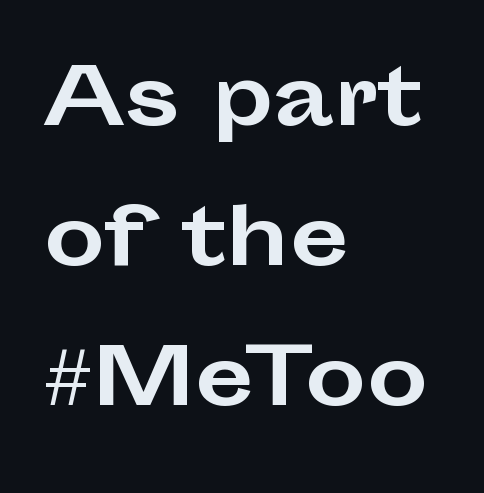
{"serif": "no", "italic": "no", "bold": "yes", "weight": "bold", "width": "wide", "stroke_contrast": "low", "x_height": "medium", "monospaced": "no", "underline": "no", "align": "left", "line_spacing_ratio": 1.82, "letter_spacing": "normal", "letter_spacing_em": 0.0, "glyph_px": 77}
